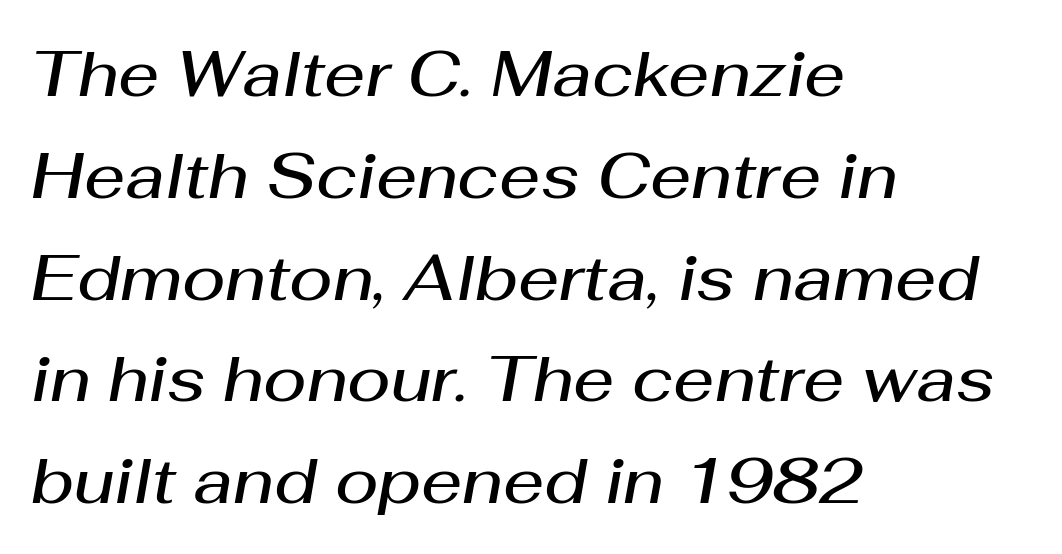
Here the designer chose a conventional face with non-uniform glyph widths. Horizontally, the lines are justified to the leading edge only. The face used here has a pronounced slope to its letters. Each row of text sits above clean, open space.
